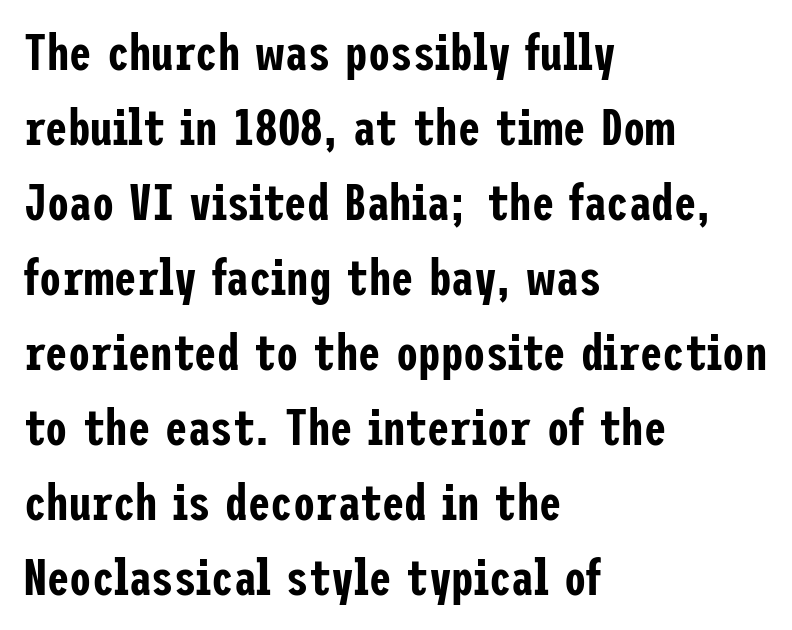
Reading down the block, your eye returns to a fixed left position each line. Anything drawn beneath the words? Only blank space. The letters carry no serifs — their stems end cleanly without finishing strokes. Compared with typical paragraphs, the rows here are spaced about the same.
